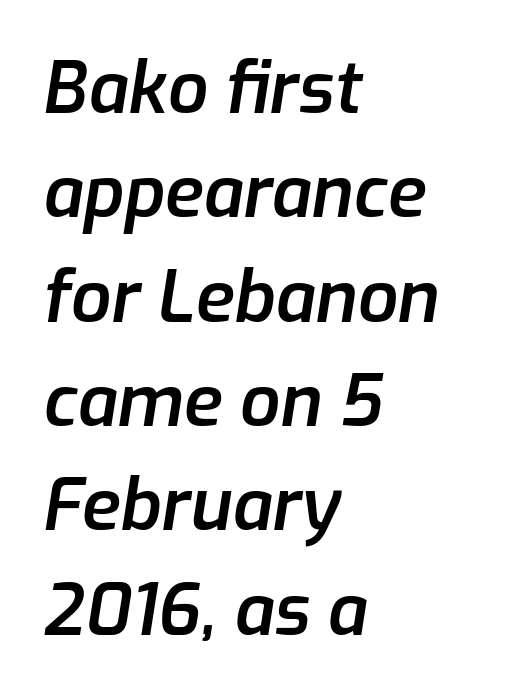
The image shows 71 px semibold type, italic (leaning right); set left-aligned, normal line spacing (1.47x), normal letter spacing, not underlined; low stroke contrast and a medium x-height.
